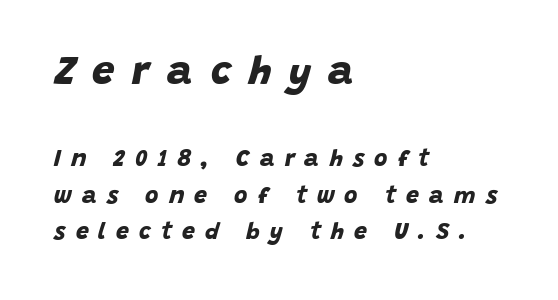
{"serif": "no", "bold": "yes", "weight": "bold", "width": "normal", "stroke_contrast": "low", "x_height": "large", "monospaced": "no", "underline": "no", "align": "left", "line_spacing": "normal", "line_spacing_ratio": 1.58, "letter_spacing": "wide", "letter_spacing_em": 0.44, "larger_block": "first", "size_ratio": 1.74, "glyph_px": 40}
